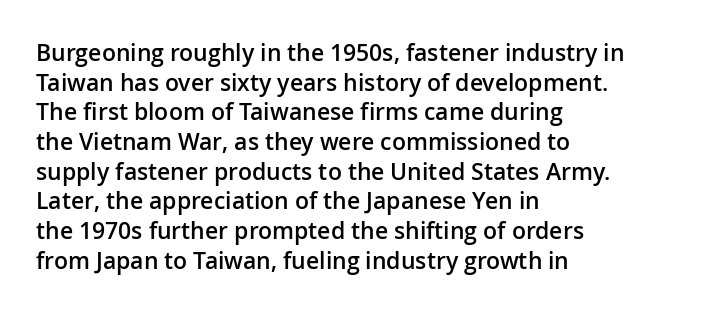
{"italic": "no", "bold": "semi", "underline": "no", "align": "left", "line_spacing": "normal", "line_spacing_ratio": 1.29, "letter_spacing": "normal", "letter_spacing_em": 0.0, "glyph_px": 23}
